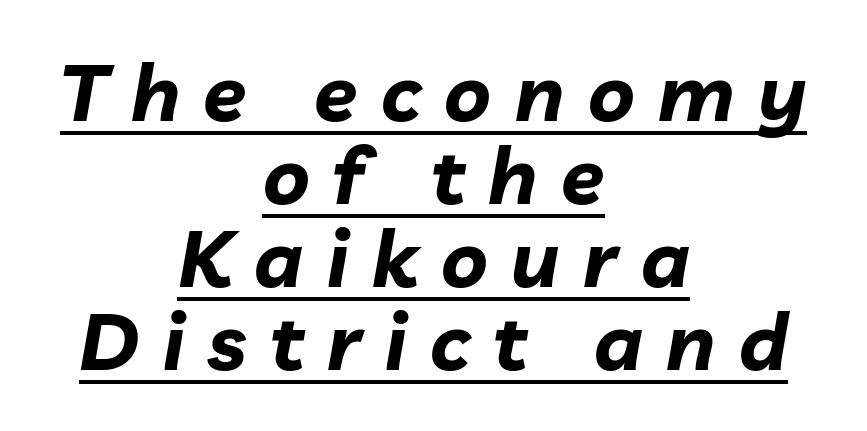
The image shows 79 px bold type, italic (leaning right); set centered, tight line spacing (1.05x), unusually wide letter spacing (+0.3 em), underlined; low stroke contrast and a medium x-height.
